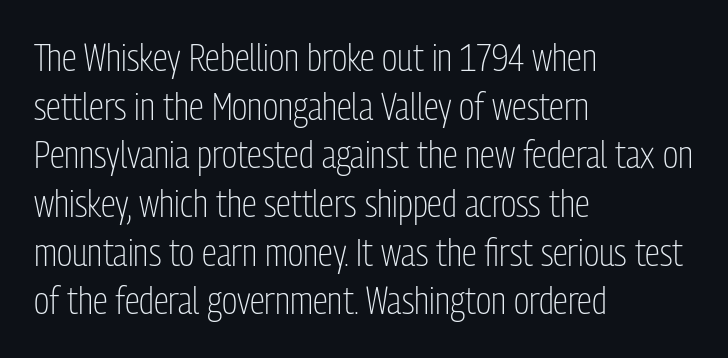
This is not heavy type; no bold has been used. In terms of posture, this sample is upright. The face used here is a sans, in the tradition of grotesques and geometrics. The horizontal fit of the characters is conventional and even. Proportional: the letters do not fall into vertical columns.
